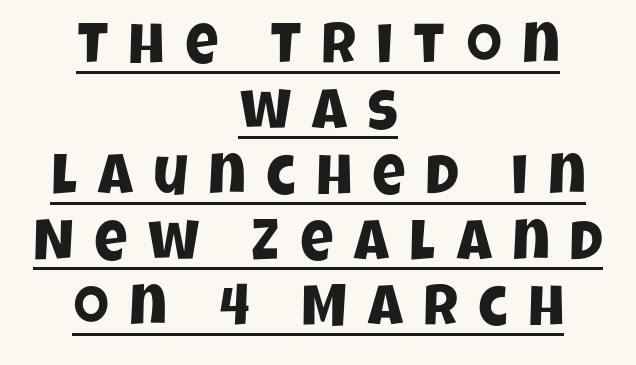
The image shows 57 px condensed sans-serif type; set centered, tight line spacing (1.15x), unusually wide letter spacing (+0.36 em), underlined; low stroke contrast and a large x-height.
